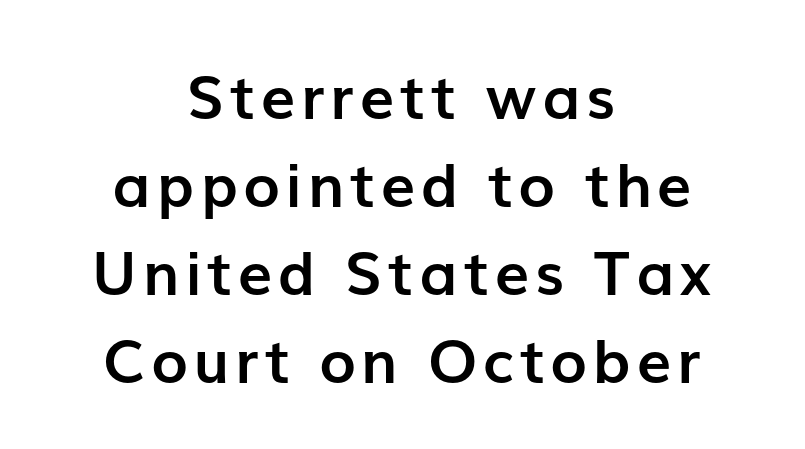
Q: Is the text bold? A: Yes.
Q: Is the text italic (slanted)? A: No, it is upright.
Q: Is the typeface a serif or a sans-serif typeface? A: Sans-serif.
Q: Is the text underlined? A: No.
Q: How is the paragraph aligned? A: Centered.
Q: Is the spacing between lines tight, normal or loose? A: Normal.
Q: Width (condensed, normal, or wide)? A: Normal.
Q: Stroke contrast? A: Low.
Q: x-height? A: Medium.
Q: Monospaced? A: No.
